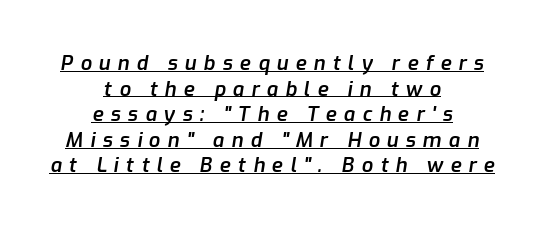
{"italic": "yes", "lean": "right", "slant_degrees": 9, "bold": "semi", "underline": "yes", "align": "center", "line_spacing": "normal", "line_spacing_ratio": 1.28, "letter_spacing": "wide", "letter_spacing_em": 0.36, "glyph_px": 20}
